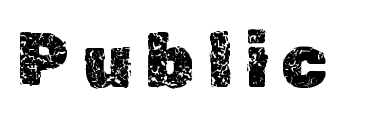
Q: Is the text italic (slanted)? A: No, it is upright.
Q: Is the text underlined? A: No.
Q: Width (condensed, normal, or wide)? A: Normal.
Q: x-height? A: Medium.
Q: Monospaced? A: No.
